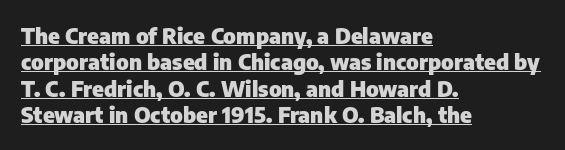
The image shows 22 px bold type, upright; set left-aligned, line spacing 1.2x, normal letter spacing, underlined.
